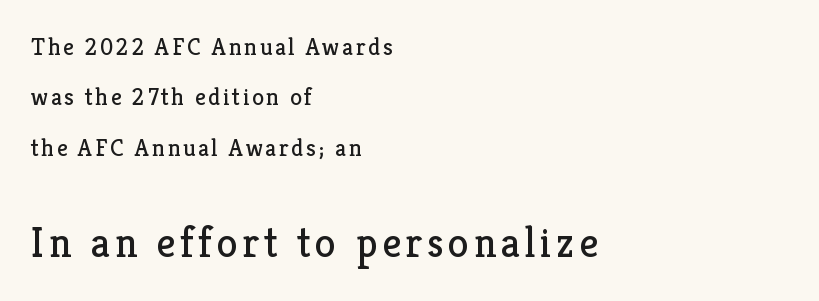
The image shows 42 px regular-weight serif type, upright; set left-aligned, loose line spacing (2.1x), not underlined; the second (bottom) block is 1.75x larger; low stroke contrast and a medium x-height.
